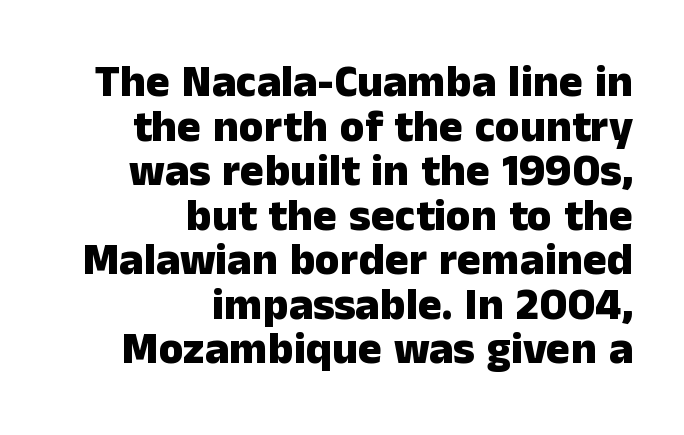
The image shows 45 px heavy sans-serif type, upright; set right-aligned, tight line spacing (0.99x), normal letter spacing, not underlined; low stroke contrast and a medium x-height.
